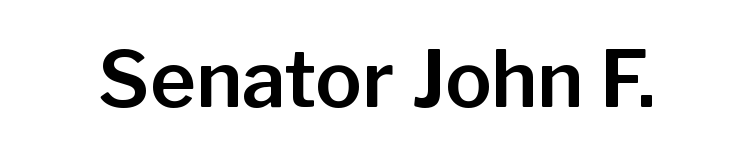
The space directly below the letters is spotless. Serif or sans? Sans — the stroke terminals are bare. The specimen reads as upright at a glance. The letters advance in unequal steps, a hallmark of proportional type. Inter-character spacing is left at the font's built-in metrics.
